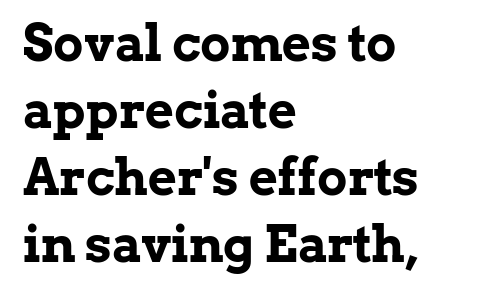
The image shows 50 px bold serif type, upright; set left-aligned, normal line spacing (1.34x), normal letter spacing, not underlined; low stroke contrast and a medium x-height.
